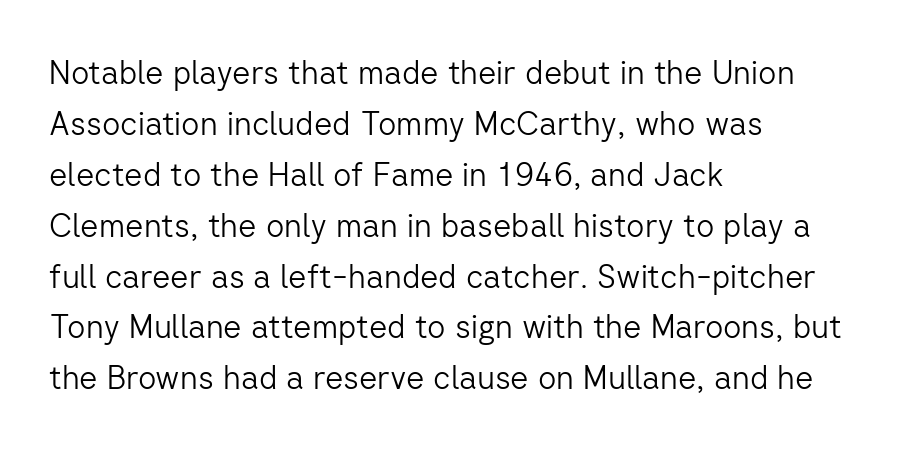
The image shows 32 px light sans-serif type, upright; set left-aligned, normal line spacing (1.59x), normal letter spacing, not underlined; low stroke contrast and a medium x-height.
